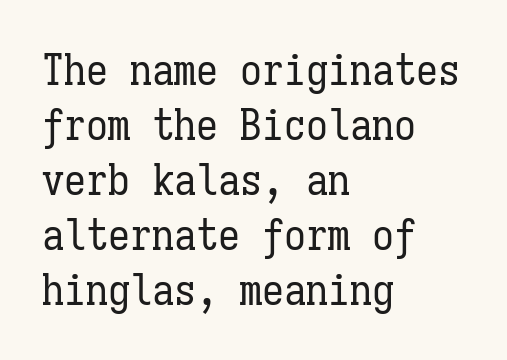
{"italic": "no", "bold": "no", "weight": "regular", "width": "condensed", "stroke_contrast": "low", "x_height": "medium", "monospaced": "yes", "underline": "no", "align": "left", "line_spacing": "normal", "line_spacing_ratio": 1.25, "letter_spacing": "normal", "letter_spacing_em": 0.0, "glyph_px": 44}
